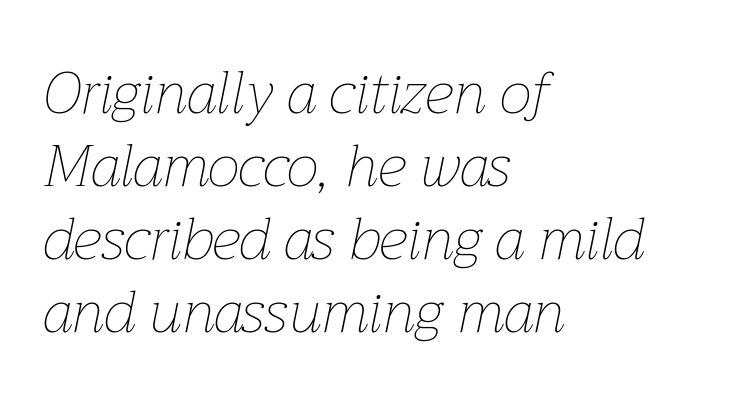
{"italic": "yes", "lean": "right", "slant_degrees": 12, "bold": "no", "weight": "thin", "width": "normal", "stroke_contrast": "low", "x_height": "medium", "monospaced": "no", "underline": "no", "align": "left", "line_spacing": "normal", "line_spacing_ratio": 1.26, "letter_spacing": "normal", "letter_spacing_em": 0.0, "glyph_px": 58}
